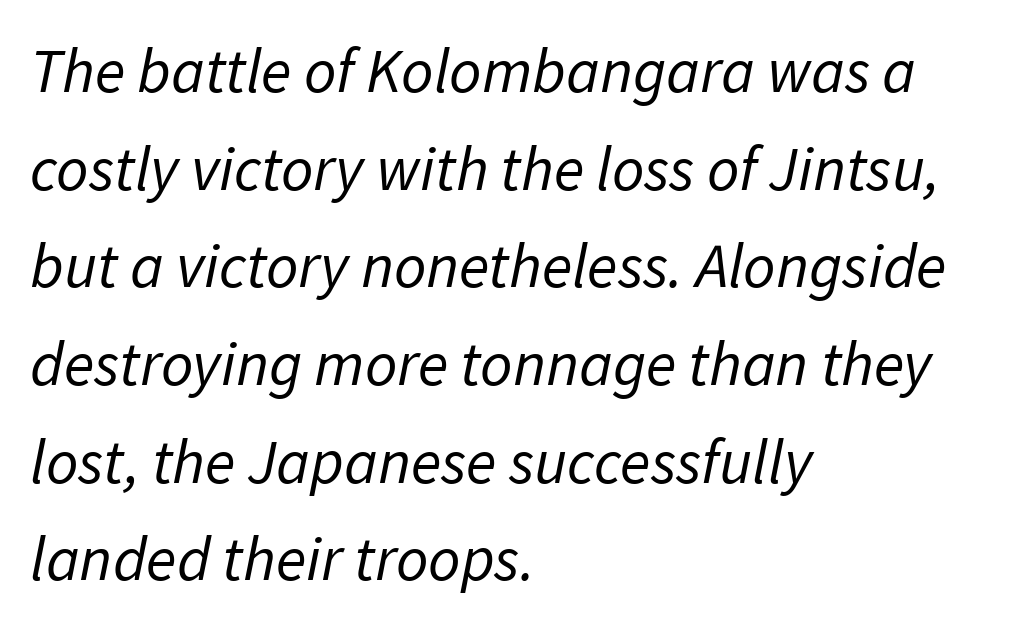
Q: Is the text bold? A: No.
Q: Is the typeface a serif or a sans-serif typeface? A: Sans-serif.
Q: Is the text underlined? A: No.
Q: How is the paragraph aligned? A: Left-aligned.
Q: Is the spacing between letters normal or unusually wide? A: Normal.
Q: Is the spacing between lines tight, normal or loose? A: Normal.
Q: Width (condensed, normal, or wide)? A: Normal.
Q: Stroke contrast? A: Low.
Q: x-height? A: Medium.
Q: Monospaced? A: No.
